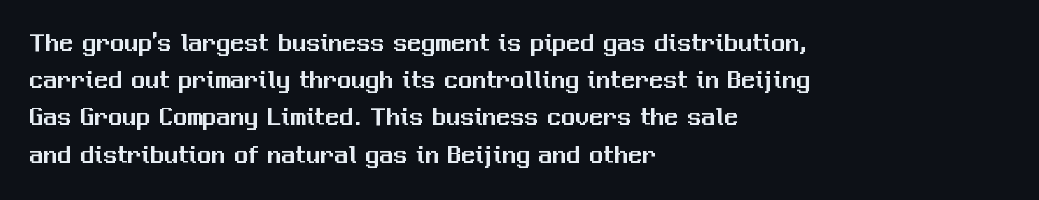
Q: Is the text italic (slanted)? A: No, it is upright.
Q: Is the typeface a serif or a sans-serif typeface? A: Sans-serif.
Q: Is the text underlined? A: No.
Q: How is the paragraph aligned? A: Left-aligned.
Q: Is the spacing between letters normal or unusually wide? A: Normal.
Q: Is the spacing between lines tight, normal or loose? A: Normal.
Q: Width (condensed, normal, or wide)? A: Normal.
Q: Stroke contrast? A: Medium.
Q: x-height? A: Medium.
Q: Monospaced? A: No.
